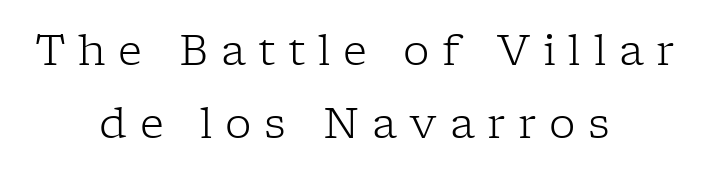
The image shows 42 px light serif type, upright; set centered, line spacing 1.75x, unusually wide letter spacing (+0.3 em), not underlined; low stroke contrast and a medium x-height.
